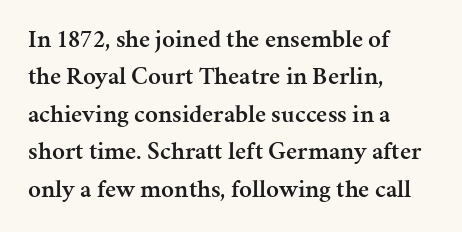
Standard letterfit; no display-style spreading of the glyphs. A bare baseline throughout the passage. Baseline-to-baseline distance is the conventional proportion of letter height. The axis of the letterforms is exactly vertical. The passage shown is semibold, sitting just below true bold. The lines are quadded left.
